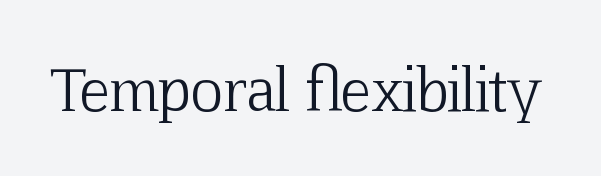
The image shows 57 px light serif type, upright; set normal letter spacing, not underlined; low stroke contrast and a medium x-height.
